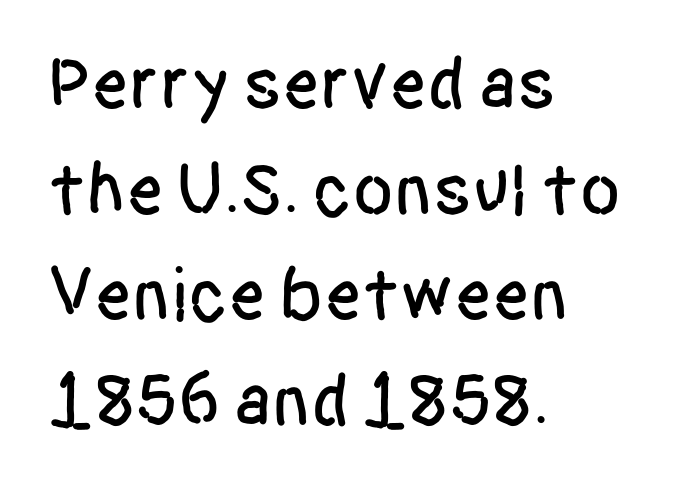
The image shows 75 px condensed sans-serif type, upright; set left-aligned, normal line spacing (1.41x), normal letter spacing, not underlined; low stroke contrast and a large x-height.
